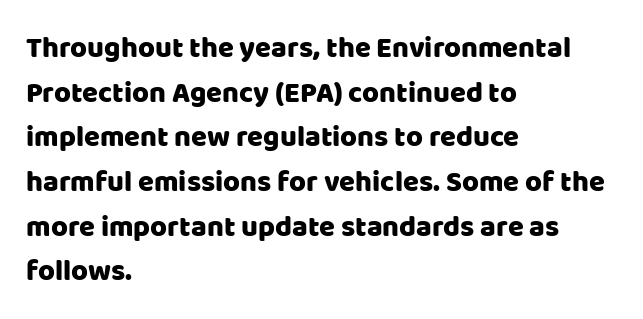
The image shows 29 px sans-serif type, upright; set left-aligned, normal line spacing (1.54x), normal letter spacing, not underlined; low stroke contrast and a large x-height.
